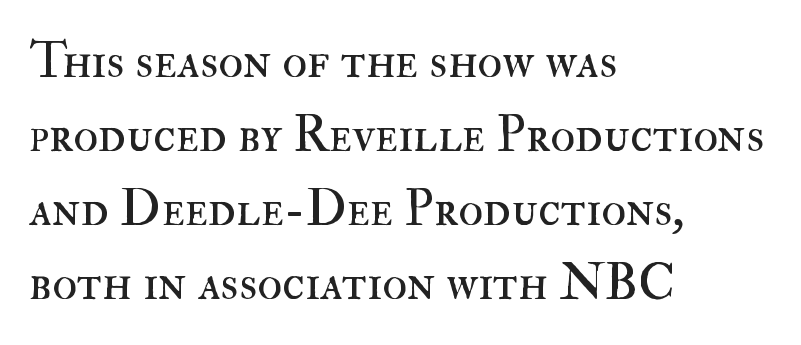
Words float on clear page, feet unadorned. Stems here are at most as thick as an everyday book face. What stands out about the letter spacing? Nothing — it is the standard amount. Here the designer chose a conventional face with non-uniform glyph widths. Line starts are locked; line ends wander. Leading matches the norm, producing a regular column.
